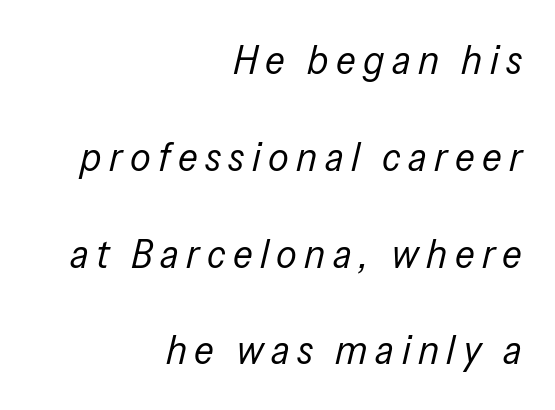
The image shows 41 px regular-weight, condensed type, italic (leaning right); set right-aligned, loose line spacing (2.36x), not underlined; low stroke contrast and a medium x-height.
